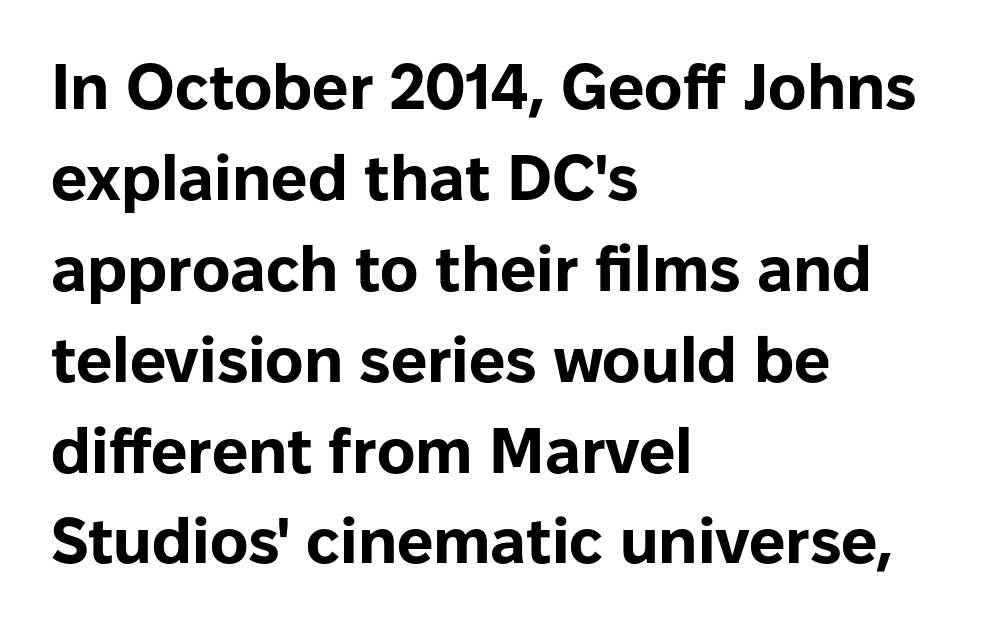
{"serif": "no", "italic": "no", "bold": "yes", "weight": "bold", "width": "normal", "stroke_contrast": "low", "x_height": "medium", "monospaced": "no", "underline": "no", "align": "left", "line_spacing": "normal", "line_spacing_ratio": 1.42, "letter_spacing": "normal", "letter_spacing_em": 0.0, "glyph_px": 64}
